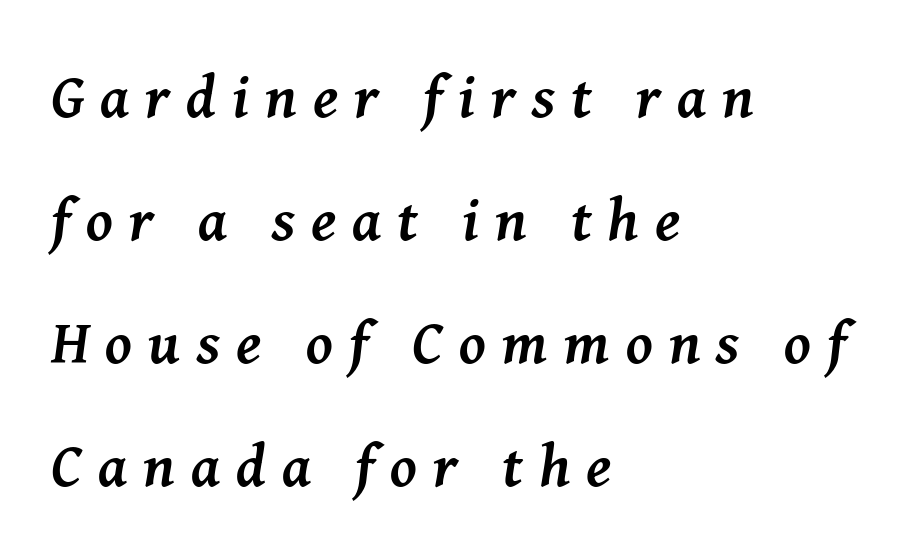
Characters are canted at an angle relative to the baseline's perpendicular. The gap between lines stays unmarked. This rendering widens character spacing well past its baseline value. Alignment: flush left. Thick stems and heavy bowls — unmistakably bold.
